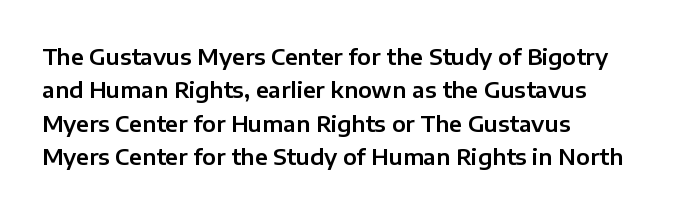
Q: Is the text italic (slanted)? A: No, it is upright.
Q: Is the text underlined? A: No.
Q: How is the paragraph aligned? A: Left-aligned.
Q: Is the spacing between letters normal or unusually wide? A: Normal.
Q: Is the spacing between lines tight, normal or loose? A: Normal.
